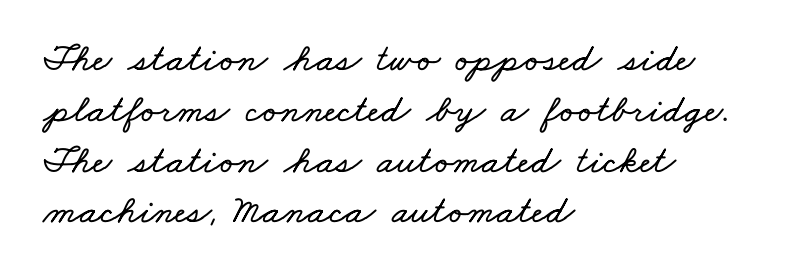
Is this a fixed-width face? No — the glyphs have proportional, varying widths. Students, note that the glyphs here touch the page at normal intervals. Normally led — the rows are evenly, conventionally spaced. Quick note: underline off. This sample is left-justified, so line endings fall wherever the words run out.
